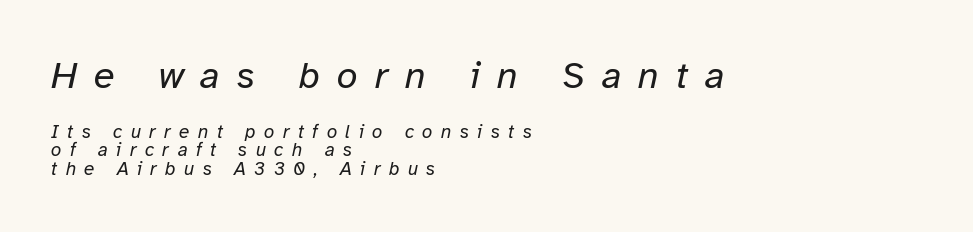
{"italic": "yes", "lean": "right", "slant_degrees": 12, "bold": "no", "weight": "regular", "width": "normal", "stroke_contrast": "low", "x_height": "medium", "monospaced": "no", "underline": "no", "align": "left", "line_spacing": "tight", "line_spacing_ratio": 0.98, "letter_spacing": "wide", "letter_spacing_em": 0.44, "larger_block": "first", "size_ratio": 2.0, "glyph_px": 38}
